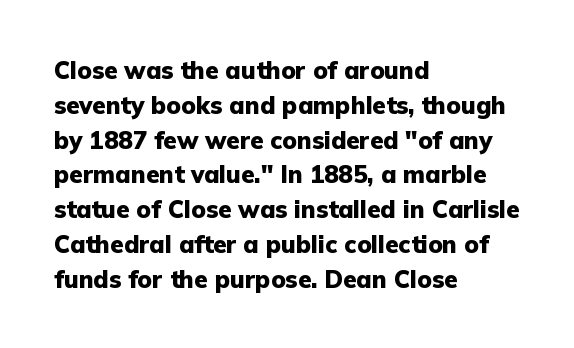
{"italic": "no", "bold": "yes", "underline": "no", "align": "left", "line_spacing": "normal", "line_spacing_ratio": 1.45, "letter_spacing": "normal", "letter_spacing_em": 0.0, "glyph_px": 24}
